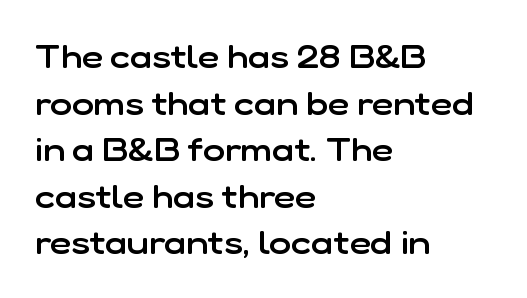
The image shows 33 px semibold sans-serif type, upright; set left-aligned, normal line spacing (1.41x), normal letter spacing, not underlined; low stroke contrast and a medium x-height.
